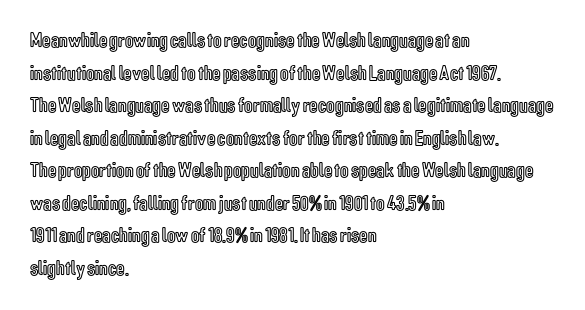
The image shows 21 px text type, upright; set left-aligned, normal line spacing (1.55x), normal letter spacing, not underlined.
